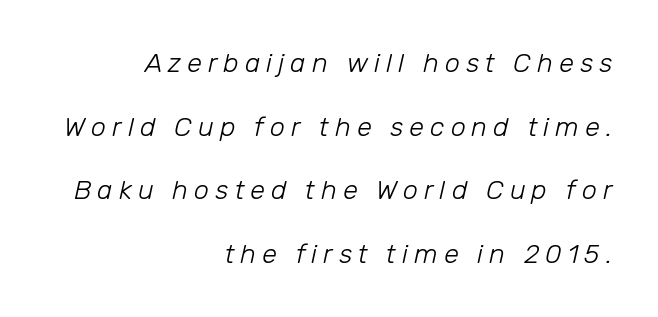
The type is letterspaced generously, with wide tracking. Slanted lettering throughout. Unmarked baselines from the first word to the last. Each new line begins a long way beneath the previous one. Letters have the restrained weight of plain body copy at most. Casual observation: everything's shoved over to the right.
